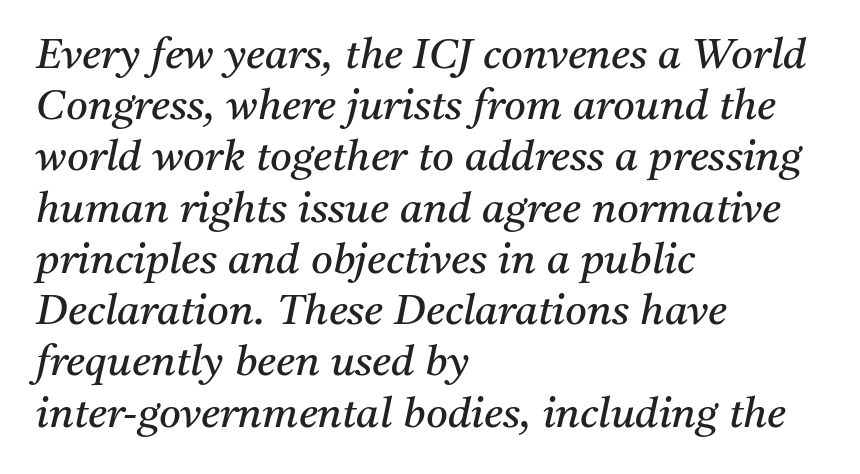
Q: Is the text bold? A: No.
Q: Is the text italic (slanted)? A: Yes, it leans right by about 11 degrees.
Q: Is the typeface a serif or a sans-serif typeface? A: Serif.
Q: Is the text underlined? A: No.
Q: How is the paragraph aligned? A: Left-aligned.
Q: Is the spacing between letters normal or unusually wide? A: Normal.
Q: Width (condensed, normal, or wide)? A: Normal.
Q: Stroke contrast? A: Medium.
Q: x-height? A: Medium.
Q: Monospaced? A: No.
